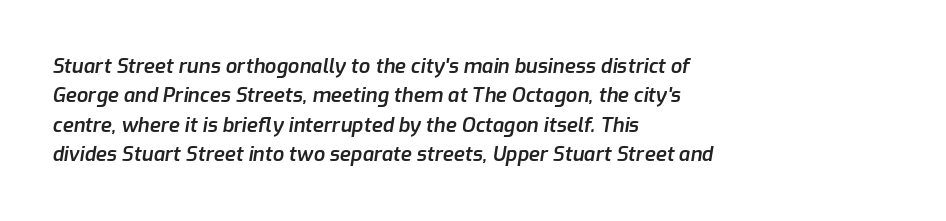
Q: Is the text bold? A: Semi-bold.
Q: Is the text italic (slanted)? A: Yes, it leans right by about 9 degrees.
Q: Is the text underlined? A: No.
Q: How is the paragraph aligned? A: Left-aligned.
Q: Is the spacing between letters normal or unusually wide? A: Normal.
Q: Is the spacing between lines tight, normal or loose? A: Normal.
